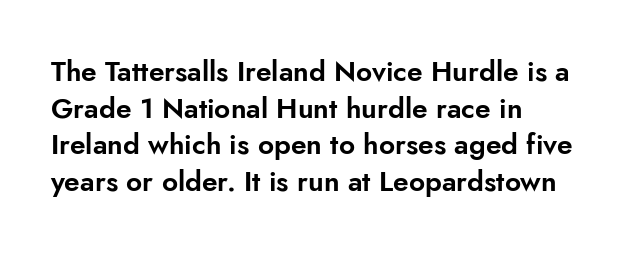
Each new line begins a customary step beneath the previous one. Glyph-to-glyph distance matches everyday printed text. Ascenders rise straight up at ninety degrees. The foot of each line stays bare and open. Note: no serifs on the glyphs. Do the characters align in a grid? No, the font is proportional.
